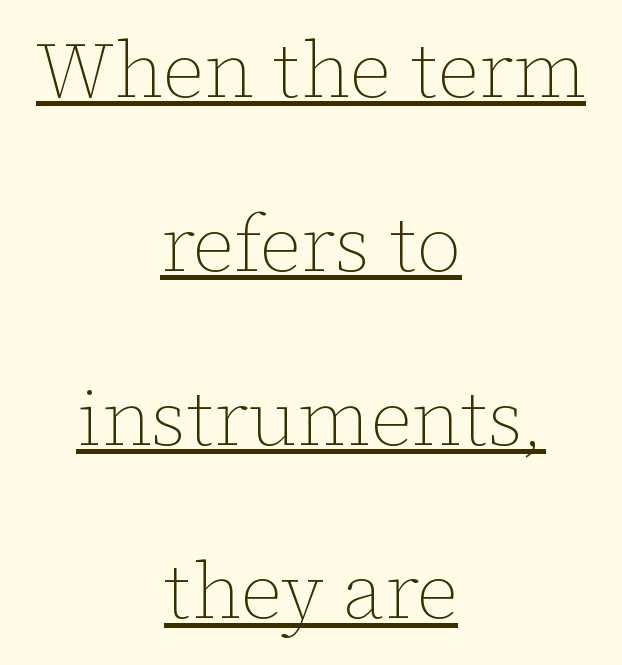
Q: Is the text bold? A: No.
Q: Is the text italic (slanted)? A: No, it is upright.
Q: Is the text underlined? A: Yes.
Q: How is the paragraph aligned? A: Centered.
Q: Is the spacing between letters normal or unusually wide? A: Normal.
Q: Is the spacing between lines tight, normal or loose? A: Loose.
Q: Width (condensed, normal, or wide)? A: Normal.
Q: Stroke contrast? A: Low.
Q: x-height? A: Medium.
Q: Monospaced? A: No.
